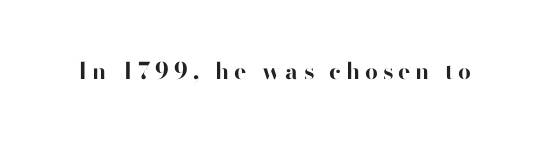
{"italic": "no", "bold": "yes", "underline": "no", "letter_spacing": "wide", "letter_spacing_em": 0.21, "glyph_px": 23}
